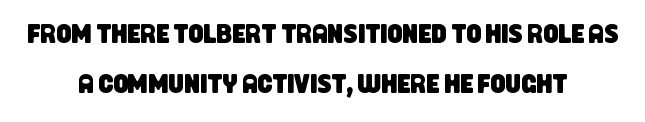
The leading is generous, giving the passage an open texture. Rule under the text: the space is simply empty. Short and long lines alike share a common midpoint. This sample uses plain, unmodified letter spacing.
